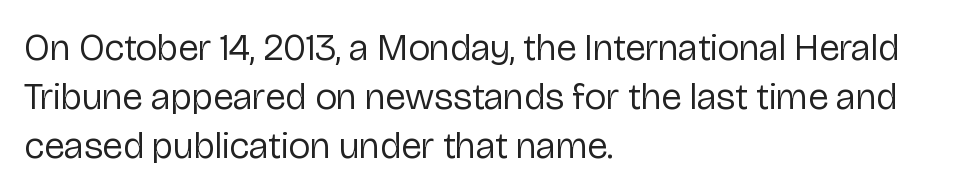
Observe the ordinary spacing: letters are neighbours, not strangers. The line-height multiplier appears to be the usual default. The string is rendered with underlining switched off. Does the copy run flush right? No — it runs flush left.
